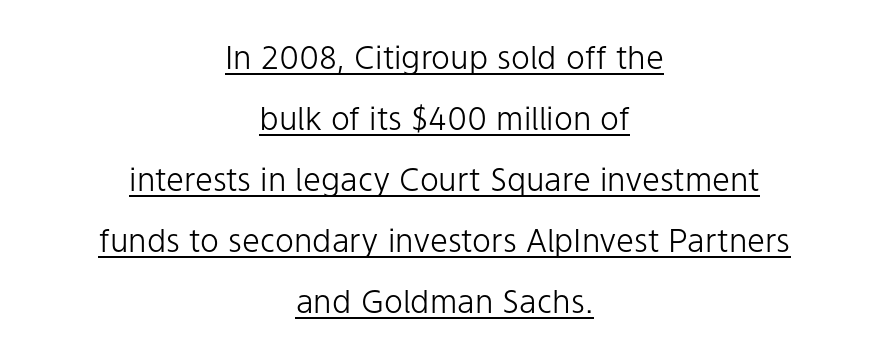
Q: Is the text bold? A: No.
Q: Is the text italic (slanted)? A: No, it is upright.
Q: Is the typeface a serif or a sans-serif typeface? A: Sans-serif.
Q: Is the text underlined? A: Yes.
Q: How is the paragraph aligned? A: Centered.
Q: Is the spacing between letters normal or unusually wide? A: Normal.
Q: Is the spacing between lines tight, normal or loose? A: Loose.
Q: Width (condensed, normal, or wide)? A: Normal.
Q: Stroke contrast? A: Low.
Q: x-height? A: Medium.
Q: Monospaced? A: No.
